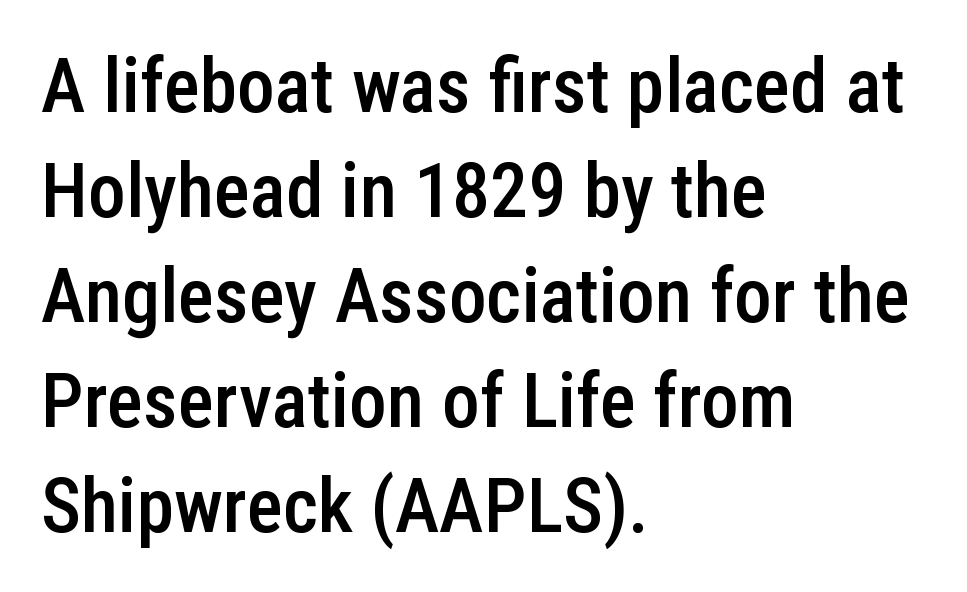
Q: Is the text bold? A: Semi-bold.
Q: Is the text italic (slanted)? A: No, it is upright.
Q: Is the typeface a serif or a sans-serif typeface? A: Sans-serif.
Q: Is the text underlined? A: No.
Q: How is the paragraph aligned? A: Left-aligned.
Q: Is the spacing between letters normal or unusually wide? A: Normal.
Q: Is the spacing between lines tight, normal or loose? A: Normal.
Q: Width (condensed, normal, or wide)? A: Condensed.
Q: Stroke contrast? A: Low.
Q: x-height? A: Medium.
Q: Monospaced? A: No.
